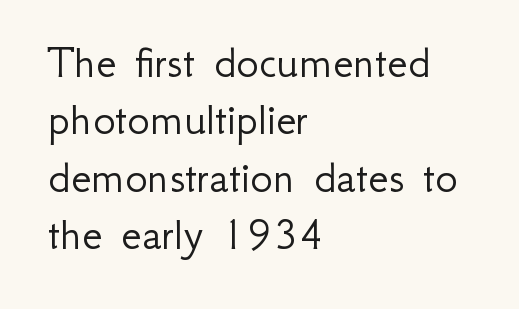
Q: Is the text bold? A: No.
Q: Is the text italic (slanted)? A: No, it is upright.
Q: Is the typeface a serif or a sans-serif typeface? A: Sans-serif.
Q: Is the text underlined? A: No.
Q: How is the paragraph aligned? A: Left-aligned.
Q: Is the spacing between letters normal or unusually wide? A: Normal.
Q: Width (condensed, normal, or wide)? A: Normal.
Q: Stroke contrast? A: Low.
Q: x-height? A: Small.
Q: Monospaced? A: No.
